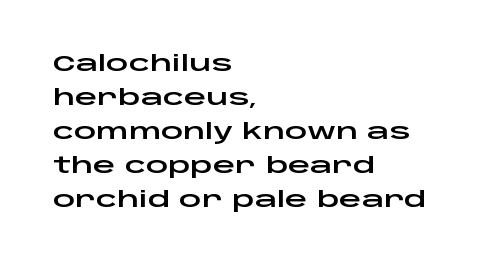
Inter-character spacing is left at the font's built-in metrics. A bare baseline throughout the passage. The typography opts for an upright posture over an oblique one. Casual observation: everything's shoved over to the left.
